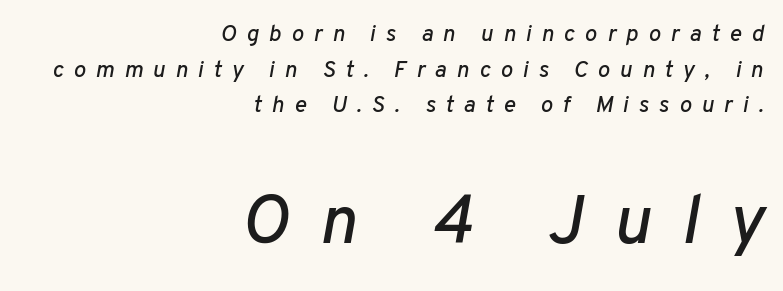
{"italic": "yes", "lean": "right", "slant_degrees": 10, "width": "normal", "stroke_contrast": "low", "x_height": "medium", "monospaced": "no", "underline": "no", "align": "right", "line_spacing": "normal", "line_spacing_ratio": 1.55, "letter_spacing": "wide", "letter_spacing_em": 0.43, "larger_block": "second", "size_ratio": 3.0, "glyph_px": 69}
